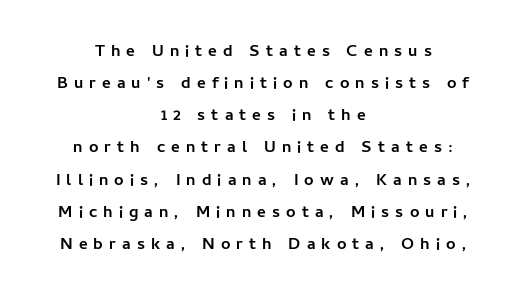
Q: Is the text italic (slanted)? A: No, it is upright.
Q: Is the text underlined? A: No.
Q: How is the paragraph aligned? A: Centered.
Q: Is the spacing between letters normal or unusually wide? A: Unusually wide.
Q: Is the spacing between lines tight, normal or loose? A: Normal.
